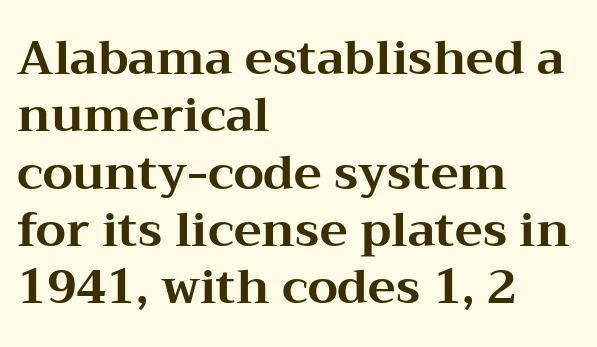
Q: Is the text bold? A: Yes.
Q: Is the text italic (slanted)? A: No, it is upright.
Q: Is the typeface a serif or a sans-serif typeface? A: Serif.
Q: Is the text underlined? A: No.
Q: How is the paragraph aligned? A: Left-aligned.
Q: Is the spacing between letters normal or unusually wide? A: Normal.
Q: Width (condensed, normal, or wide)? A: Wide.
Q: Stroke contrast? A: Medium.
Q: x-height? A: Medium.
Q: Monospaced? A: No.
